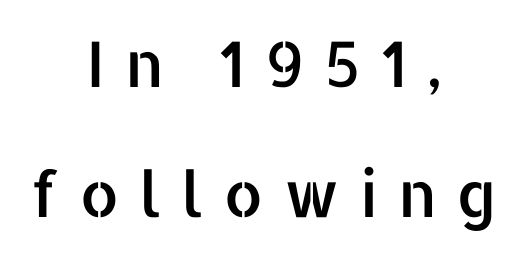
Q: Is the text italic (slanted)? A: No, it is upright.
Q: Is the typeface a serif or a sans-serif typeface? A: Sans-serif.
Q: Is the text underlined? A: No.
Q: How is the paragraph aligned? A: Centered.
Q: Is the spacing between letters normal or unusually wide? A: Unusually wide.
Q: Is the spacing between lines tight, normal or loose? A: Loose.
Q: Width (condensed, normal, or wide)? A: Normal.
Q: Stroke contrast? A: Low.
Q: x-height? A: Medium.
Q: Monospaced? A: No.
